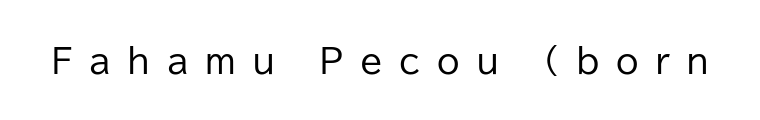
Character widths vary here, with narrow letters taking less room than wide ones. The specimen reads as upright at a glance. The letters are spread apart with noticeably loose tracking. In terms of letterform style, serifs are entirely absent. Decoration check: the copy has no underline. This is not heavy type; no bold has been used.
